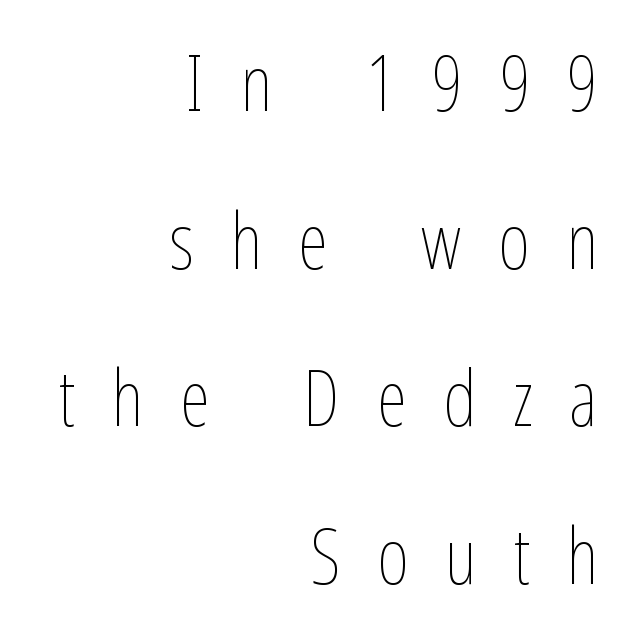
{"italic": "no", "bold": "no", "weight": "thin", "width": "condensed", "stroke_contrast": "low", "x_height": "medium", "monospaced": "no", "underline": "no", "align": "right", "line_spacing": "loose", "line_spacing_ratio": 2.02, "letter_spacing": "wide", "letter_spacing_em": 0.47, "glyph_px": 78}
